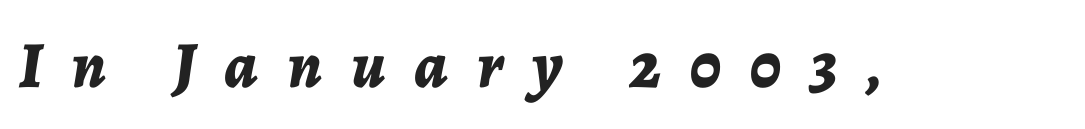
The image shows 66 px bold type, italic (leaning right); set unusually wide letter spacing (+0.44 em), not underlined; low stroke contrast and a medium x-height.
